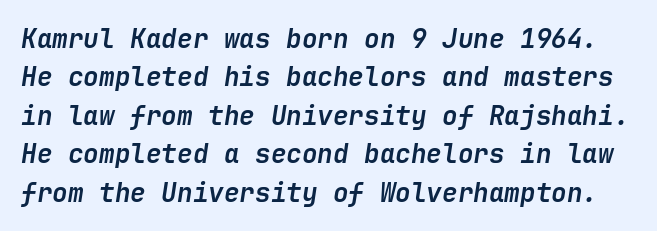
Compared with ordinary roman type, these characters are visibly tilted. Here the glyphs are tracked normally, forming tight word shapes. I'd describe the lettering as bold — thick and assertive. Compared with typical paragraphs, the rows here are spaced about the same. Letters rest on an invisible, unmarked baseline.
